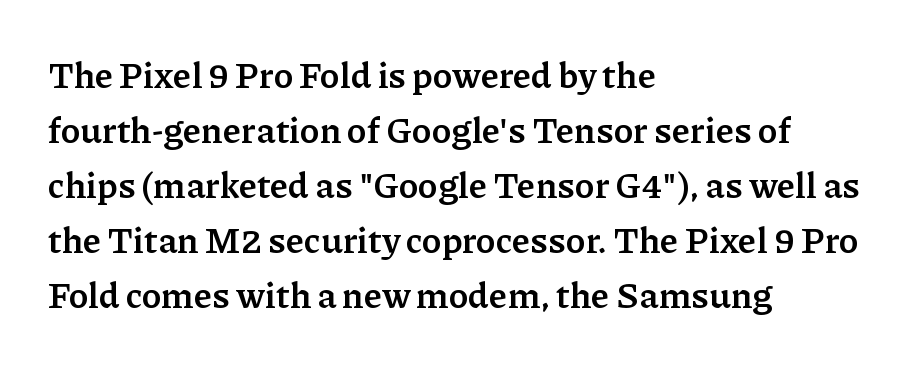
The rendering uses natural spacing where letterforms have individual widths. A student would call this left alignment; a typographer would say flush left, rag right. Students, this is bold: see how much ink each stroke carries. The typeface chosen for these lines features serifs. Between one letter and the next there's only the usual sliver of space. A typesetter would call this leading conventional body-copy spacing.
